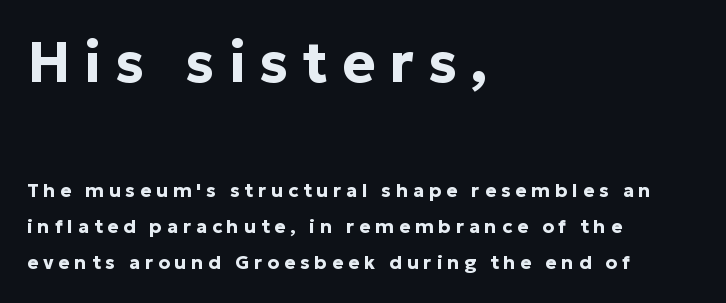
Here the designer chose a conventional face with non-uniform glyph widths. There is plenty of visible air inserted between adjacent glyphs. Characters remain perfectly vertical along every line. The compositor pushed each line to the left boundary. The line-height multiplier appears high, well above default. Has an underline been added? It has not.
